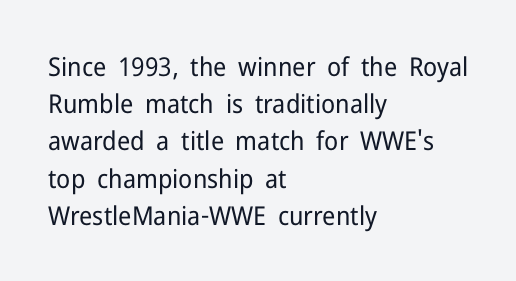
The rendering anchors every line to the left-hand side. A clean baseline with only descenders dipping below it. No chunkiness to these letters — they're not bold. Leading matches the norm, producing a regular column. Ascenders rise straight up at ninety degrees. Nobody touched the tracking dial on this one.
